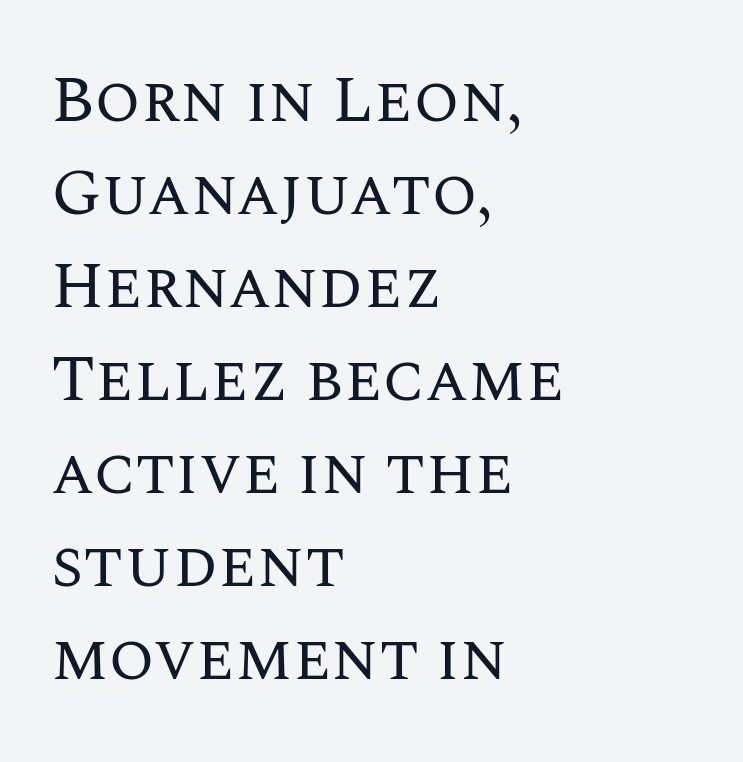
Evenly set lines give the paragraph a standard silhouette. The face used here is proportionally spaced, like ordinary book or web type. The face used here is rendered with its standard letterfit. If you drew a line through each stem, it would be perfectly vertical.
